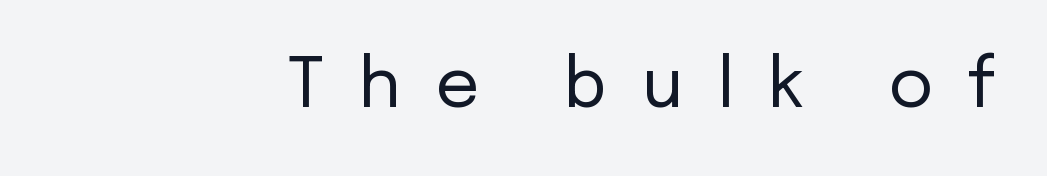
The image shows 69 px regular-weight sans-serif type, upright; set unusually wide letter spacing (+0.49 em), not underlined; low stroke contrast and a medium x-height.
